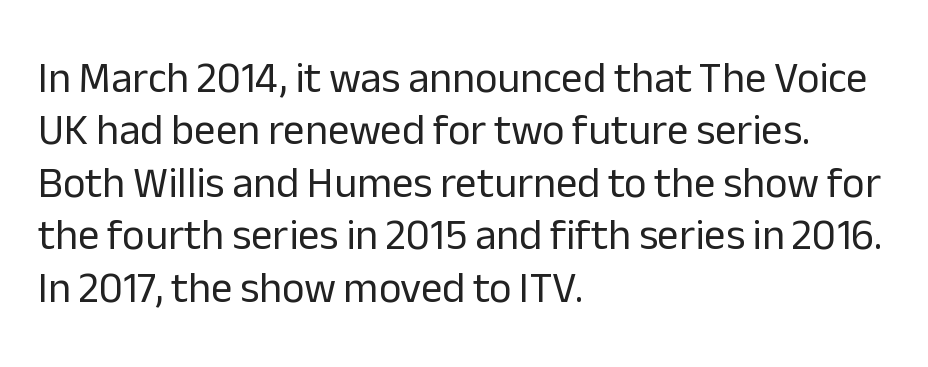
Q: Is the text bold? A: No.
Q: Is the text italic (slanted)? A: No, it is upright.
Q: Is the typeface a serif or a sans-serif typeface? A: Sans-serif.
Q: Is the text underlined? A: No.
Q: How is the paragraph aligned? A: Left-aligned.
Q: Is the spacing between letters normal or unusually wide? A: Normal.
Q: Width (condensed, normal, or wide)? A: Normal.
Q: Stroke contrast? A: Low.
Q: x-height? A: Medium.
Q: Monospaced? A: No.
